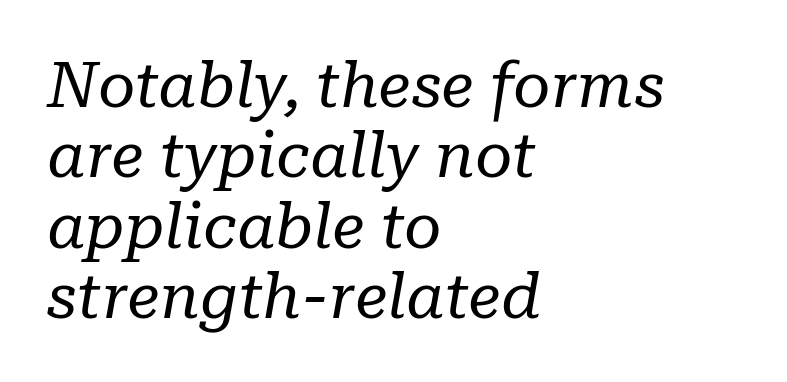
{"serif": "yes", "italic": "yes", "lean": "right", "slant_degrees": 10, "bold": "no", "weight": "regular", "width": "normal", "stroke_contrast": "low", "x_height": "medium", "monospaced": "no", "underline": "no", "align": "left", "line_spacing": "tight", "line_spacing_ratio": 1.1, "letter_spacing": "normal", "letter_spacing_em": 0.0, "glyph_px": 64}
